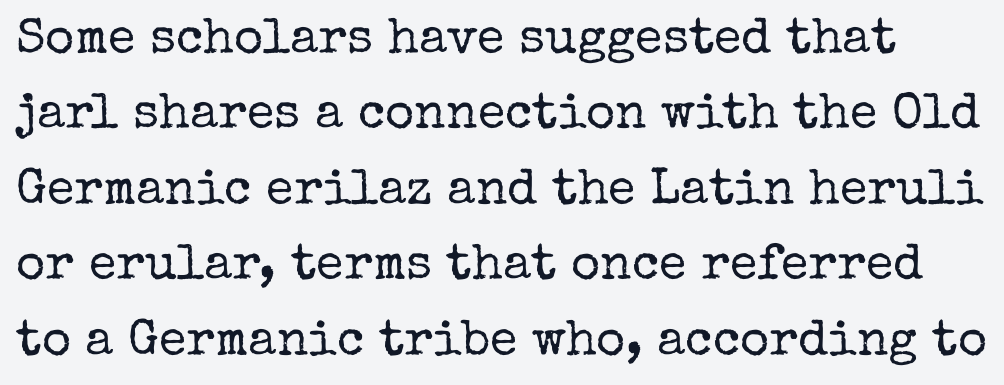
Line spacing here is normal. Short note: letters normally spaced. Honestly, there is no underline to notice here at all. Regarding serifs, this sample has them.
